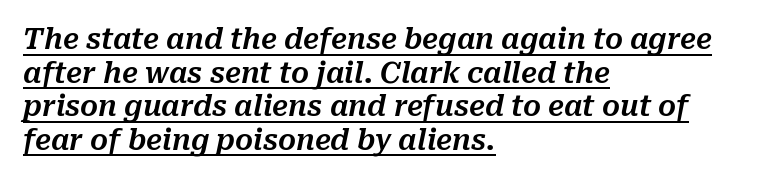
Q: Is the text italic (slanted)? A: Yes, it leans right by about 10 degrees.
Q: Is the text underlined? A: Yes.
Q: How is the paragraph aligned? A: Left-aligned.
Q: Is the spacing between letters normal or unusually wide? A: Normal.
Q: Width (condensed, normal, or wide)? A: Normal.
Q: Stroke contrast? A: Medium.
Q: x-height? A: Medium.
Q: Monospaced? A: No.
